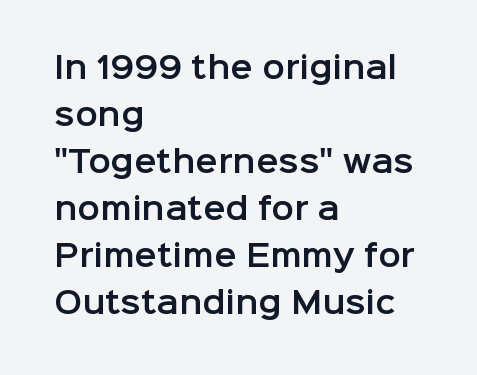
{"serif": "no", "italic": "no", "width": "normal", "stroke_contrast": "low", "x_height": "medium", "monospaced": "no", "underline": "no", "align": "left", "line_spacing": "normal", "line_spacing_ratio": 1.57, "letter_spacing": "normal", "letter_spacing_em": 0.0, "glyph_px": 30}
